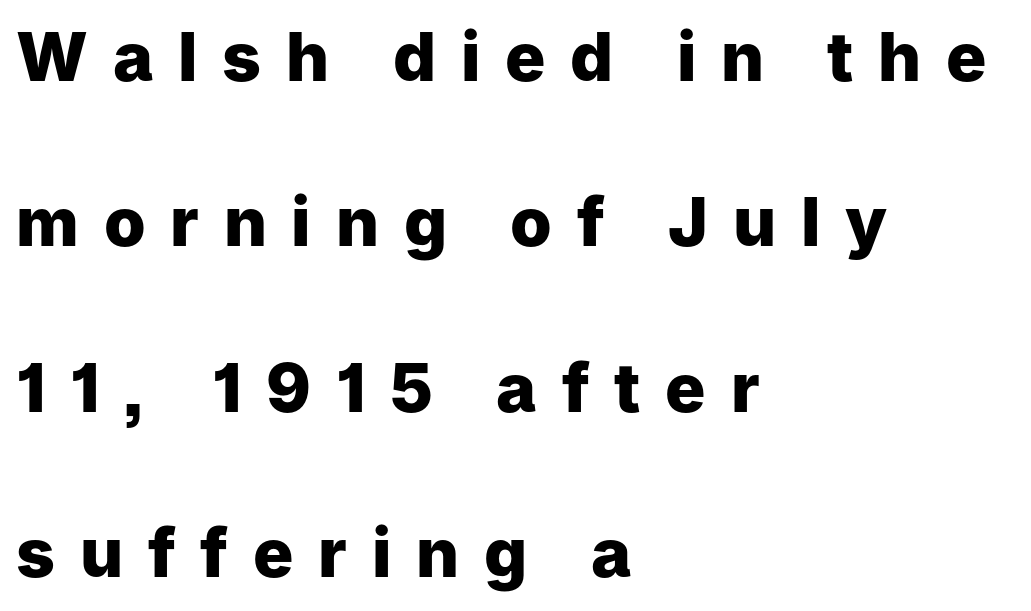
When letters stand straight like this, we call the style roman or upright. Beneath every word, the page is bare. Between one letter and the next there's a generous, obvious gap. The compositor pushed each line to the left boundary.
